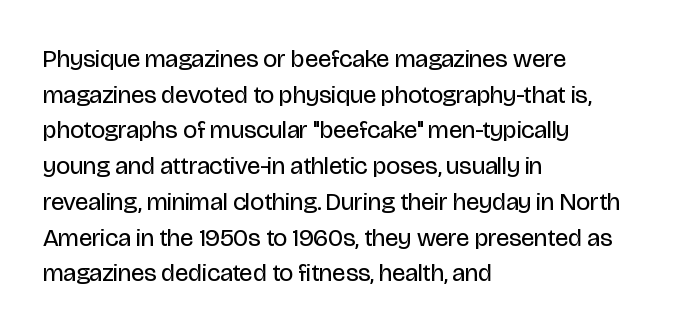
No word sits above an underline. These lines stack with their left ends in a neat column. The line-height multiplier appears to be the usual default. Ordinary non-slanted type is in use. Students, note that the glyphs here touch the page at normal intervals.
